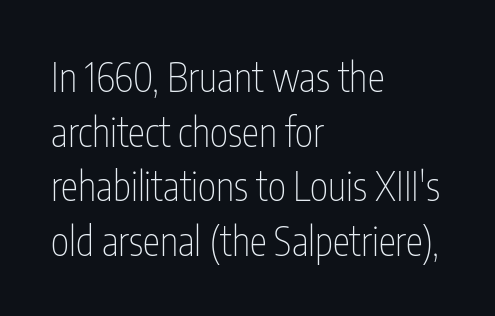
If you drew a line through each stem, it would be perfectly vertical. The font is comparable to plain body text, perhaps lighter. To sum up the face: it is a sans, with no serifs. Note the varied advance widths — an 'i' is clearly narrower than an 'm'. All the whitespace from short lines collects on the right.
